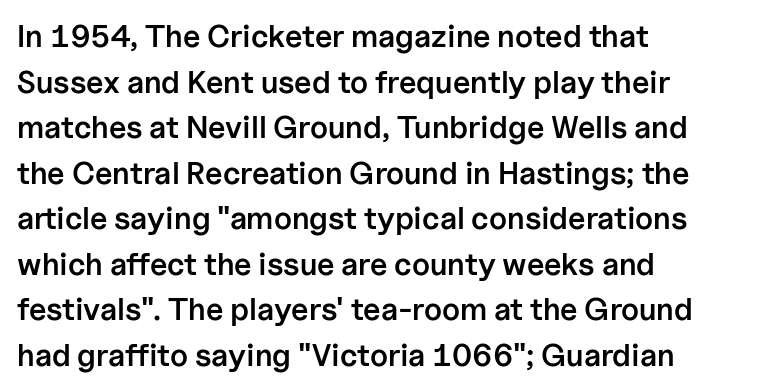
{"serif": "no", "italic": "no", "bold": "semi", "weight": "semibold", "width": "normal", "stroke_contrast": "low", "x_height": "medium", "monospaced": "no", "underline": "no", "align": "left", "line_spacing": "normal", "line_spacing_ratio": 1.47, "letter_spacing": "normal", "letter_spacing_em": 0.0, "glyph_px": 31}
